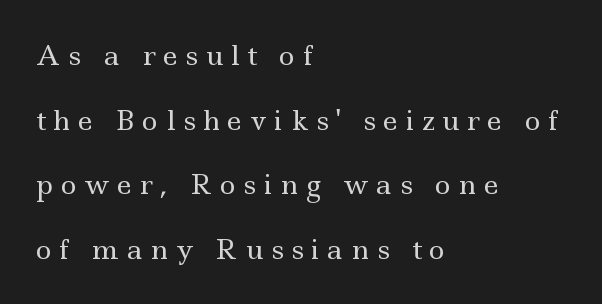
{"italic": "no", "bold": "no", "underline": "no", "align": "left", "line_spacing": "loose", "line_spacing_ratio": 2.39, "letter_spacing": "wide", "letter_spacing_em": 0.28, "glyph_px": 27}
